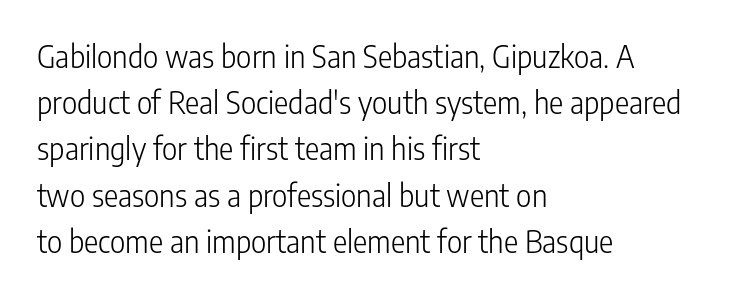
{"serif": "no", "italic": "no", "bold": "no", "weight": "light", "width": "condensed", "stroke_contrast": "low", "x_height": "medium", "monospaced": "no", "underline": "no", "align": "left", "line_spacing": "normal", "line_spacing_ratio": 1.54, "letter_spacing": "normal", "letter_spacing_em": 0.0, "glyph_px": 30}
